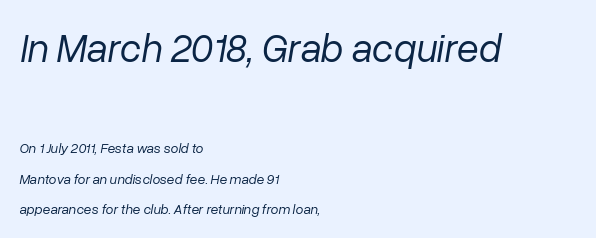
{"italic": "yes", "lean": "right", "slant_degrees": 10, "bold": "no", "weight": "regular", "width": "normal", "stroke_contrast": "low", "x_height": "medium", "monospaced": "no", "underline": "no", "align": "left", "line_spacing": "loose", "line_spacing_ratio": 2.18, "letter_spacing": "normal", "letter_spacing_em": 0.0, "larger_block": "first", "size_ratio": 2.86, "glyph_px": 40}
